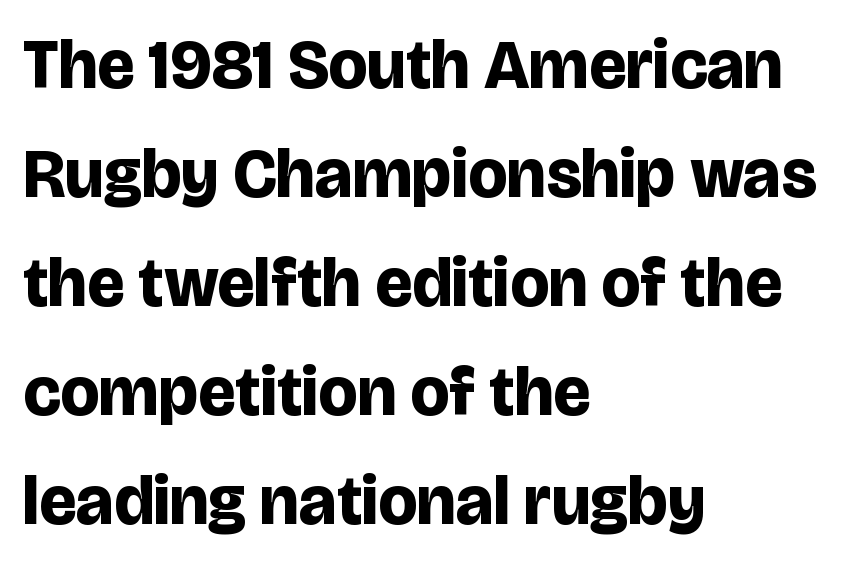
{"serif": "no", "italic": "no", "bold": "yes", "weight": "bold", "width": "normal", "stroke_contrast": "low", "x_height": "large", "monospaced": "no", "underline": "no", "align": "left", "line_spacing": "normal", "line_spacing_ratio": 1.58, "letter_spacing": "normal", "letter_spacing_em": 0.0, "glyph_px": 69}
